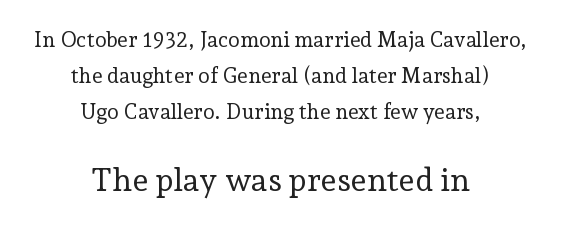
The image shows 32 px regular-weight serif type, upright; set centered, line spacing 1.71x, normal letter spacing, not underlined; the second (bottom) block is 1.52x larger; low stroke contrast and a medium x-height.
